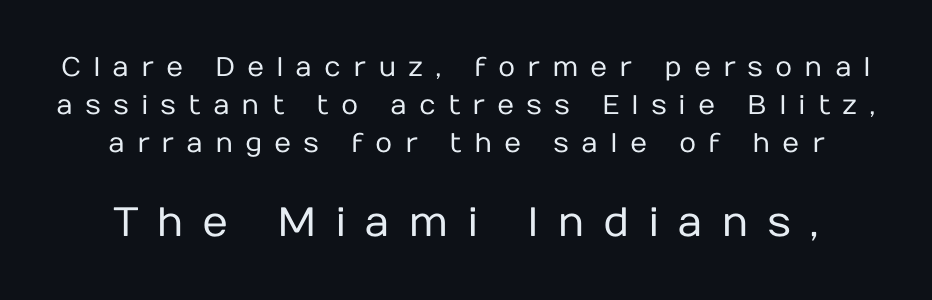
{"serif": "no", "italic": "no", "bold": "no", "weight": "regular", "width": "normal", "stroke_contrast": "low", "x_height": "medium", "monospaced": "no", "underline": "no", "line_spacing": "normal", "line_spacing_ratio": 1.41, "letter_spacing": "wide", "letter_spacing_em": 0.44, "larger_block": "second", "size_ratio": 1.52, "glyph_px": 41}
